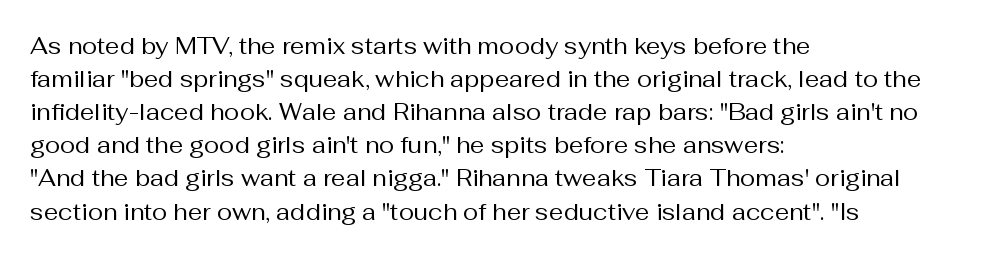
Does extra space separate the letters? No, they use regular spacing. The rendering anchors every line to the left-hand side. The axis of the letterforms is exactly vertical. These lines sit exactly where default settings would place them. Ink coverage per letter is moderate at most. Bare-footed words on every line.
